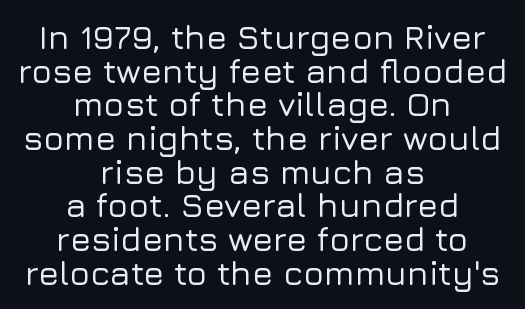
{"serif": "no", "italic": "no", "width": "normal", "stroke_contrast": "low", "x_height": "medium", "monospaced": "no", "underline": "no", "align": "center", "line_spacing": "tight", "line_spacing_ratio": 0.99, "letter_spacing": "normal", "letter_spacing_em": 0.0, "glyph_px": 34}
